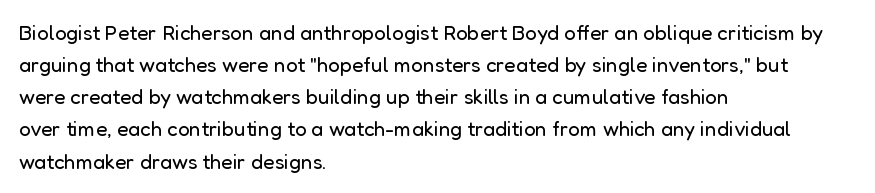
{"italic": "no", "bold": "no", "underline": "no", "align": "left", "line_spacing": "normal", "line_spacing_ratio": 1.53, "letter_spacing": "normal", "letter_spacing_em": 0.0, "glyph_px": 21}
